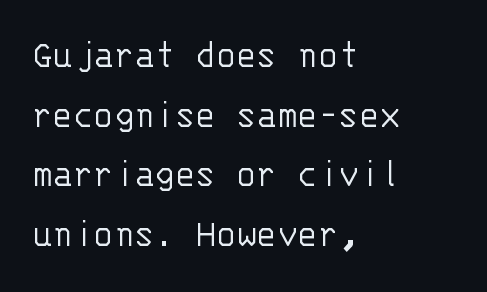
Successive baselines arrive at the customary interval. Between one letter and the next there's only the usual sliver of space. Posture: vertical. The compositor pushed each line to the left boundary. This rendering features lettering with no underline. Letterform terminals end flat and unadorned throughout the passage.
